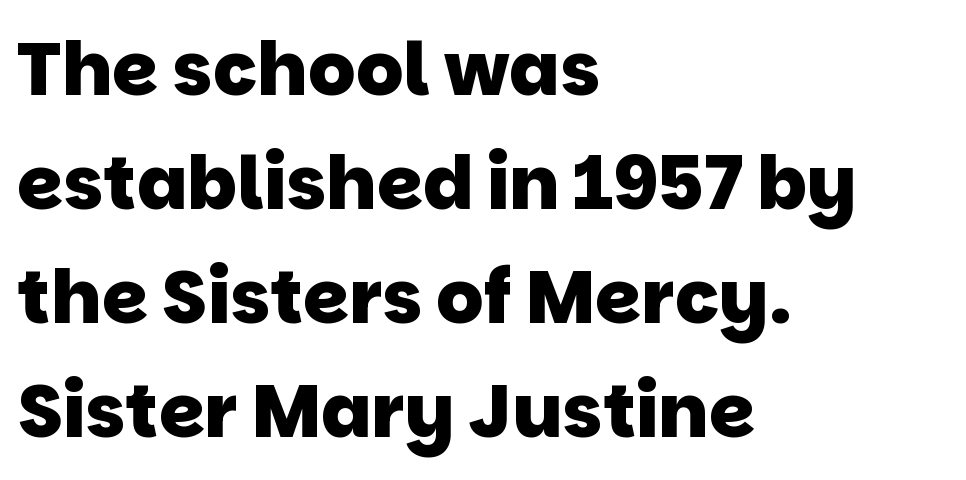
Q: Is the text bold? A: Yes.
Q: Is the typeface a serif or a sans-serif typeface? A: Sans-serif.
Q: Is the text underlined? A: No.
Q: How is the paragraph aligned? A: Left-aligned.
Q: Is the spacing between letters normal or unusually wide? A: Normal.
Q: Is the spacing between lines tight, normal or loose? A: Normal.
Q: Width (condensed, normal, or wide)? A: Normal.
Q: Stroke contrast? A: Low.
Q: x-height? A: Large.
Q: Monospaced? A: No.
